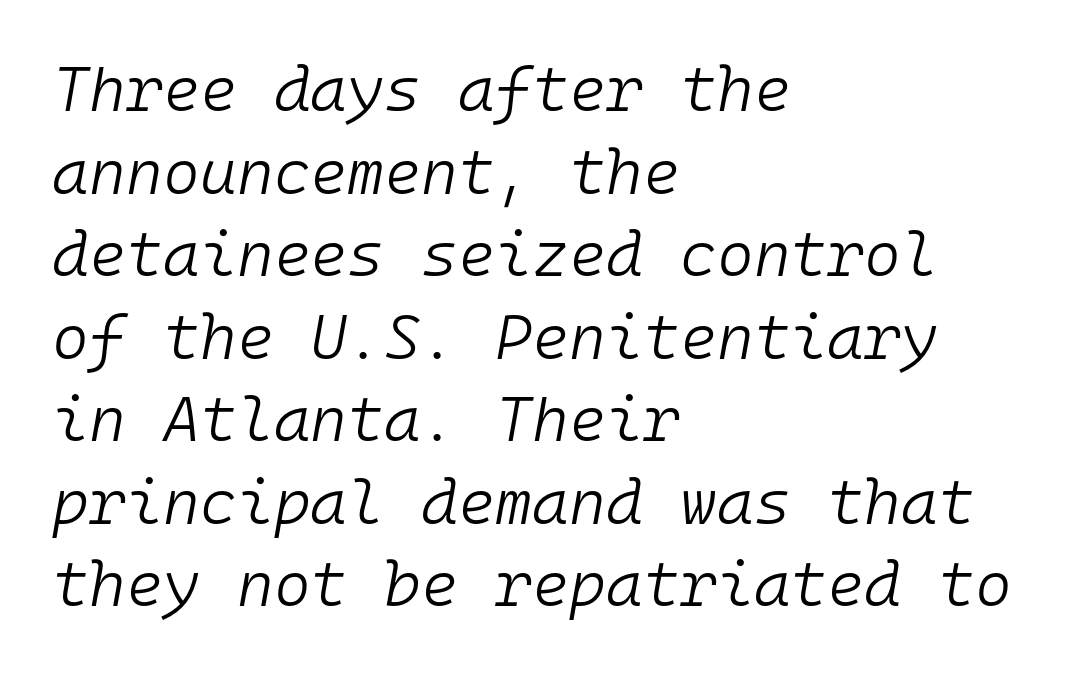
Bold? No — there's no thickening of the strokes. Is there much room between lines? A standard amount, neither cramped nor airy. Caption: standard tracking, unaltered. The compositor pushed each line to the left boundary.
